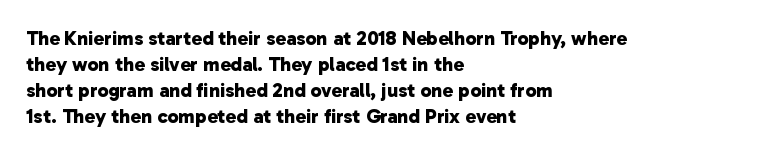
The image shows 20 px bold type; set left-aligned, normal line spacing (1.3x), normal letter spacing, not underlined.
